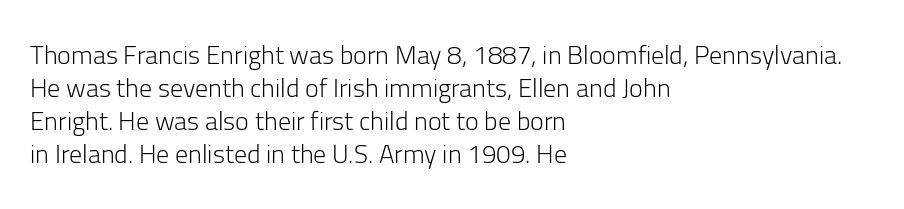
When letters stand straight like this, we call the style roman or upright. These lines sit exactly where default settings would place them. Students, note that the glyphs here touch the page at normal intervals. The passage shown is not bold in any degree. In CSS terms this would be text-align: left. Underlining? Definitely not there.
